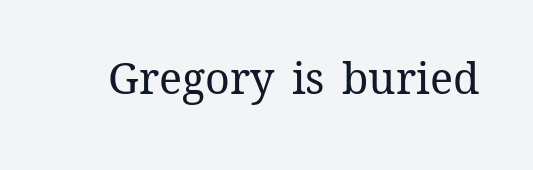
{"italic": "no", "bold": "no", "weight": "regular", "width": "normal", "stroke_contrast": "medium", "x_height": "medium", "monospaced": "no", "underline": "no", "letter_spacing": "normal", "letter_spacing_em": 0.0, "glyph_px": 43}
